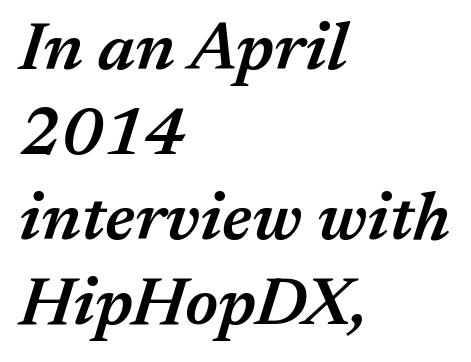
The image shows 68 px semibold type, italic (leaning right); set left-aligned, normal line spacing (1.25x), normal letter spacing, not underlined; medium stroke contrast and a medium x-height.
